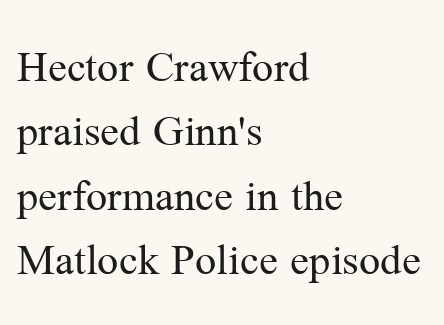
Q: Is the text bold? A: No.
Q: Is the text italic (slanted)? A: No, it is upright.
Q: Is the typeface a serif or a sans-serif typeface? A: Serif.
Q: Is the text underlined? A: No.
Q: How is the paragraph aligned? A: Left-aligned.
Q: Is the spacing between letters normal or unusually wide? A: Normal.
Q: Is the spacing between lines tight, normal or loose? A: Normal.
Q: Width (condensed, normal, or wide)? A: Normal.
Q: Stroke contrast? A: Medium.
Q: x-height? A: Medium.
Q: Monospaced? A: No.
